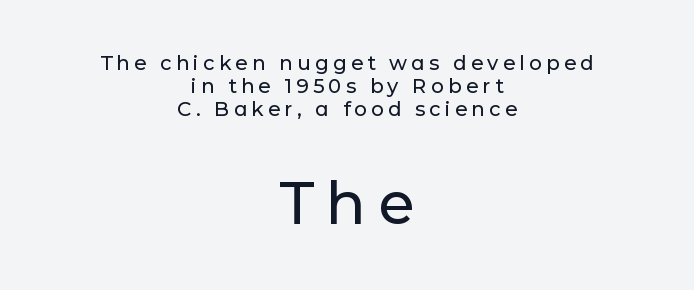
Q: Is the text italic (slanted)? A: No, it is upright.
Q: Is the typeface a serif or a sans-serif typeface? A: Sans-serif.
Q: Is the text underlined? A: No.
Q: How is the paragraph aligned? A: Centered.
Q: Is the spacing between letters normal or unusually wide? A: Unusually wide.
Q: Is the spacing between lines tight, normal or loose? A: Tight.
Q: Which block of text is set in a larger size, the first (top) or the second (bottom)? A: The second (bottom) one.
Q: Width (condensed, normal, or wide)? A: Normal.
Q: Stroke contrast? A: Low.
Q: x-height? A: Medium.
Q: Monospaced? A: No.
